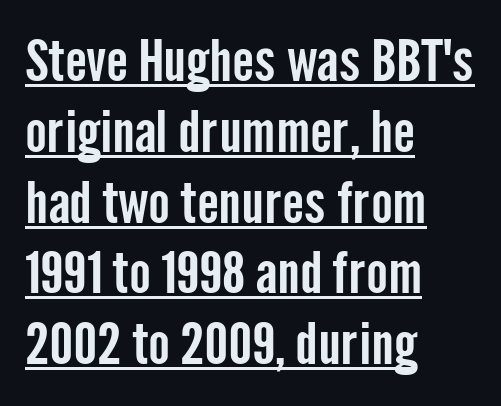
You can tell it's not italic because the verticals are truly vertical. The text block is weighted toward the left margin, trailing off unevenly rightward. I'd call this a sans setting — the letters go barefoot. Nothing unusual about the tracking: characters are spaced as the font intends.
